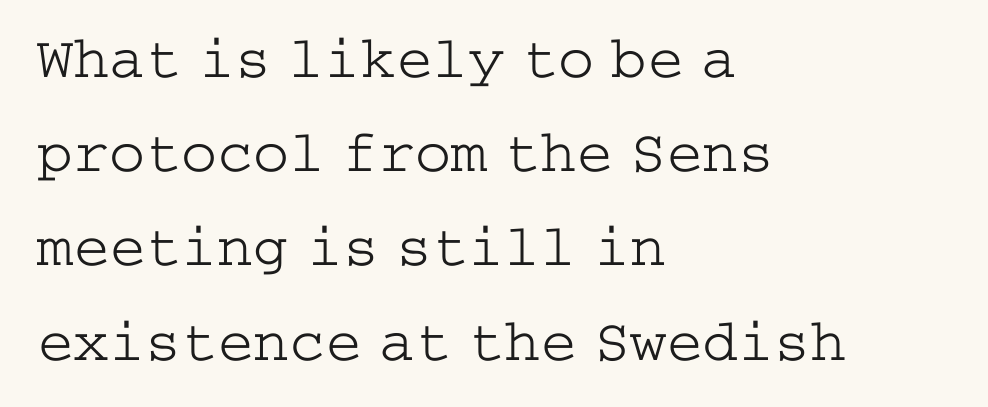
Tracking here is standard; glyphs follow each other at the usual distance. Beneath every word, the page is bare. Notice how the stems are strictly vertical — no italics here. A normal amount of white space separates one row of letters from the next.
